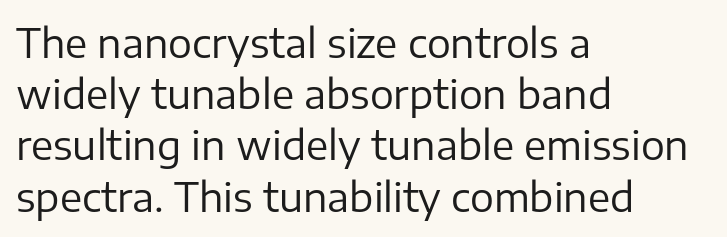
Q: Is the text bold? A: No.
Q: Is the text italic (slanted)? A: No, it is upright.
Q: Is the typeface a serif or a sans-serif typeface? A: Sans-serif.
Q: Is the text underlined? A: No.
Q: How is the paragraph aligned? A: Left-aligned.
Q: Is the spacing between letters normal or unusually wide? A: Normal.
Q: Is the spacing between lines tight, normal or loose? A: Normal.
Q: Width (condensed, normal, or wide)? A: Normal.
Q: Stroke contrast? A: Low.
Q: x-height? A: Medium.
Q: Monospaced? A: No.
